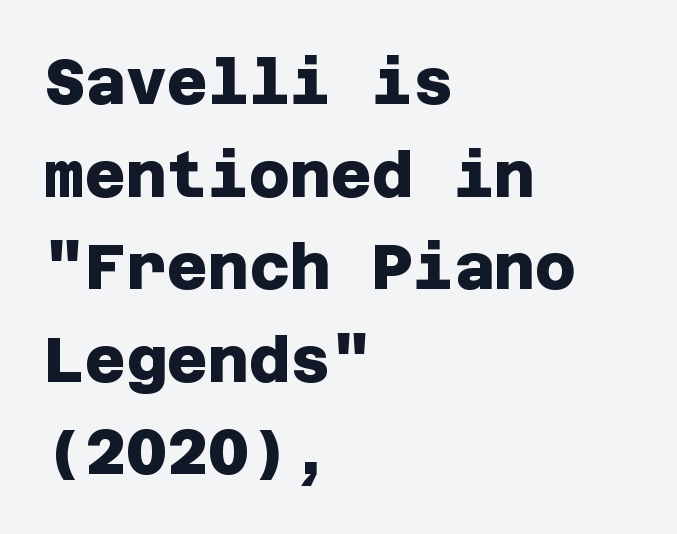
Q: Is the text bold? A: Yes.
Q: Is the typeface a serif or a sans-serif typeface? A: Sans-serif.
Q: Is the text underlined? A: No.
Q: How is the paragraph aligned? A: Left-aligned.
Q: Is the spacing between letters normal or unusually wide? A: Normal.
Q: Is the spacing between lines tight, normal or loose? A: Normal.
Q: Width (condensed, normal, or wide)? A: Normal.
Q: Stroke contrast? A: Low.
Q: x-height? A: Large.
